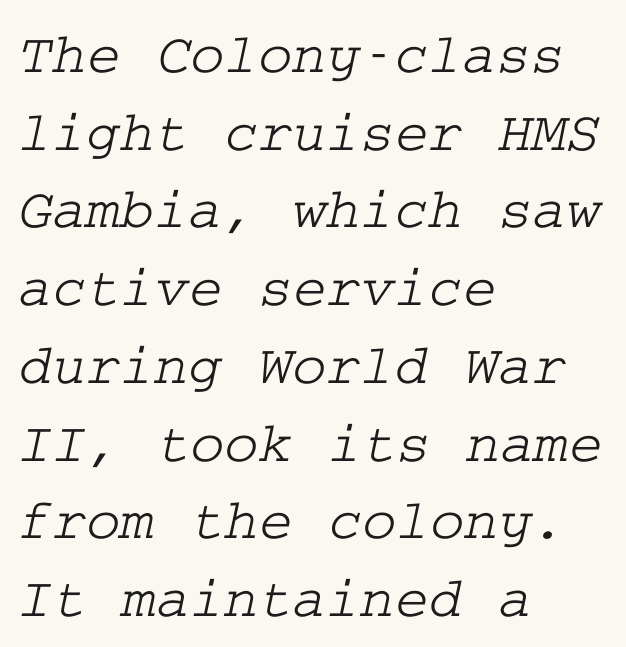
The image shows 58 px wide serif type; set left-aligned, normal line spacing (1.34x), normal letter spacing, not underlined; low stroke contrast and a medium x-height.
